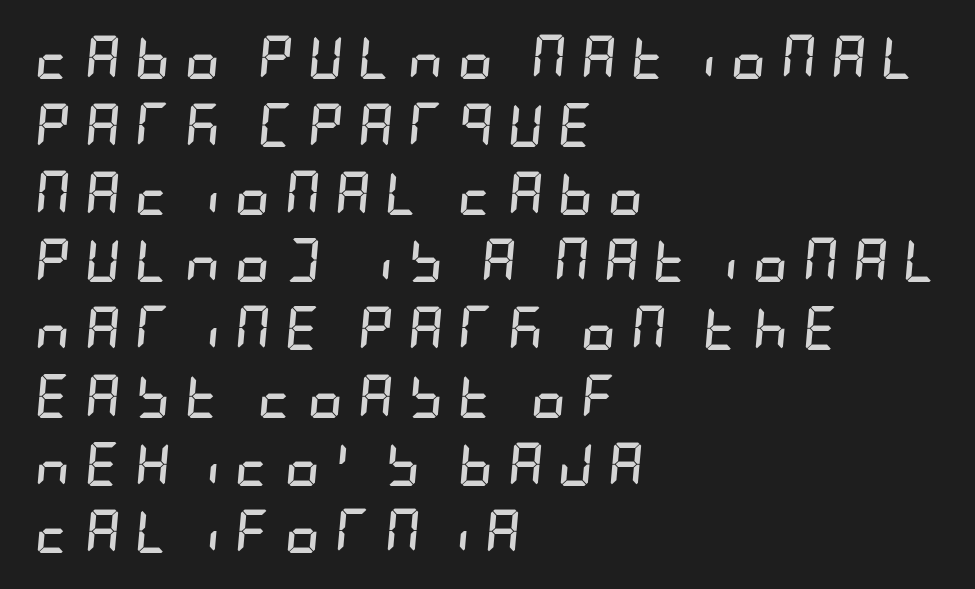
The image shows 44 px semibold, condensed type, italic (leaning right); set left-aligned, normal line spacing (1.54x), unusually wide letter spacing (+0.32 em), not underlined; low stroke contrast and a large x-height.
